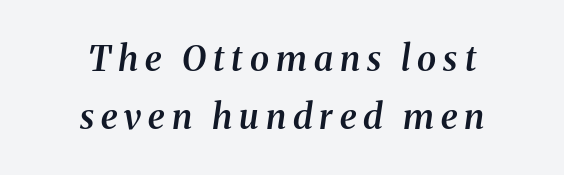
Q: Is the text bold? A: Semi-bold.
Q: Is the text italic (slanted)? A: Yes, it leans right by about 8 degrees.
Q: Is the typeface a serif or a sans-serif typeface? A: Serif.
Q: Is the text underlined? A: No.
Q: How is the paragraph aligned? A: Centered.
Q: Is the spacing between letters normal or unusually wide? A: Unusually wide.
Q: Is the spacing between lines tight, normal or loose? A: Normal.
Q: Width (condensed, normal, or wide)? A: Normal.
Q: Stroke contrast? A: Medium.
Q: x-height? A: Medium.
Q: Monospaced? A: No.
